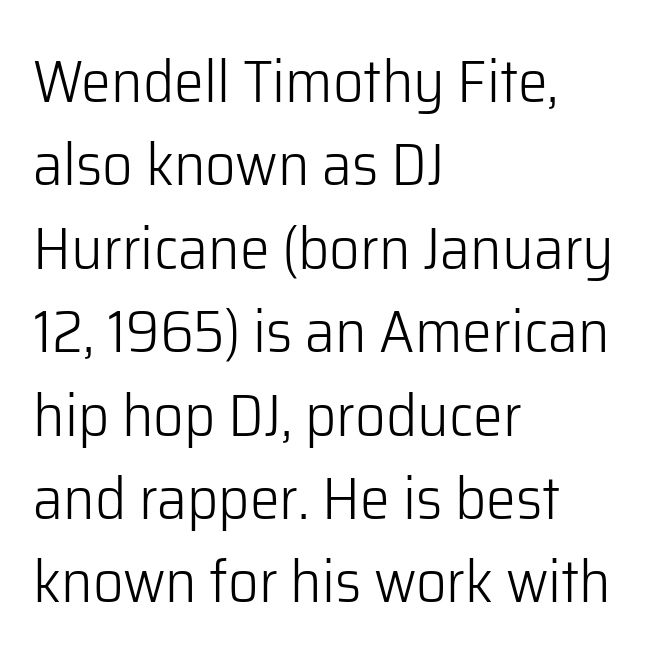
The strip under each line holds only bare page. Unbolded letterforms with no extra heft. The type is set solid horizontally, with unmodified tracking. This rendering uses left alignment, leaving the right contour irregular. The designer left line spacing at the default.
